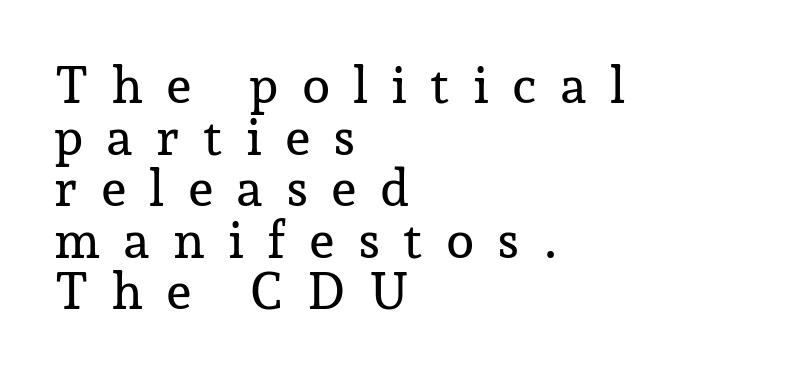
The image shows 51 px serif type, upright; set left-aligned, tight line spacing (1.01x), unusually wide letter spacing (+0.45 em), not underlined; low stroke contrast and a medium x-height.
